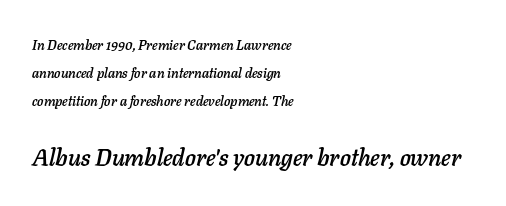
Q: Is the text italic (slanted)? A: Yes, it leans right by about 11 degrees.
Q: Is the text underlined? A: No.
Q: How is the paragraph aligned? A: Left-aligned.
Q: Is the spacing between letters normal or unusually wide? A: Normal.
Q: Is the spacing between lines tight, normal or loose? A: Loose.
Q: Which block of text is set in a larger size, the first (top) or the second (bottom)? A: The second (bottom) one.
